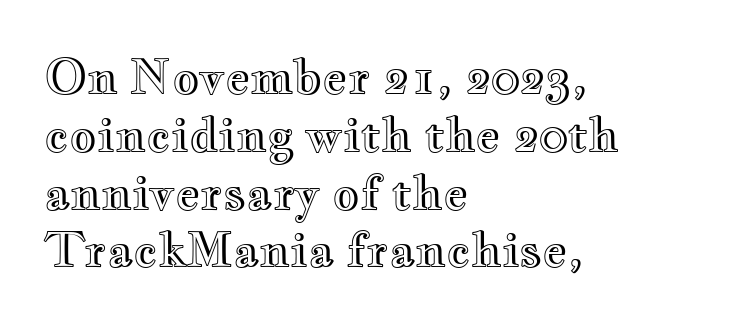
Q: Is the text italic (slanted)? A: No, it is upright.
Q: Is the text underlined? A: No.
Q: How is the paragraph aligned? A: Left-aligned.
Q: Is the spacing between letters normal or unusually wide? A: Normal.
Q: Width (condensed, normal, or wide)? A: Wide.
Q: x-height? A: Small.
Q: Monospaced? A: No.
